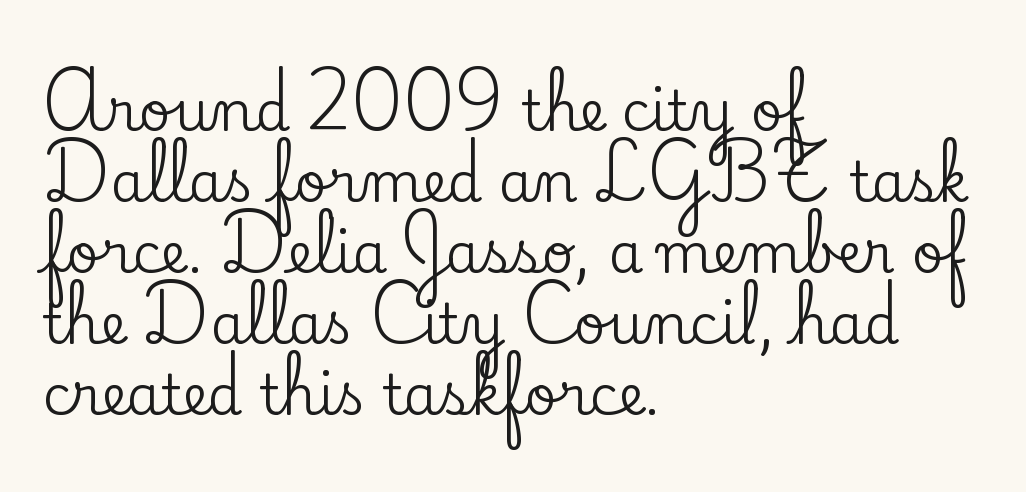
The image shows 55 px serif type, upright; set left-aligned, normal line spacing (1.29x), normal letter spacing, not underlined; low stroke contrast and a small x-height.
